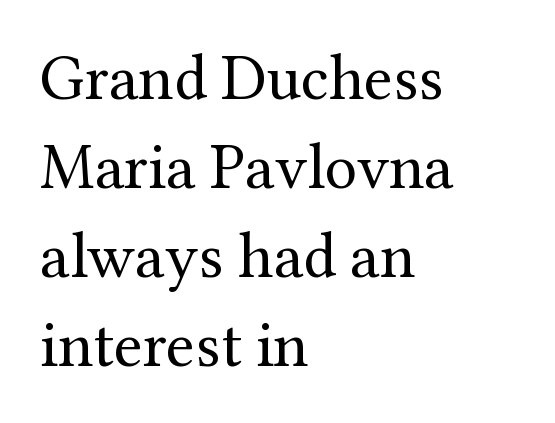
{"serif": "yes", "italic": "no", "bold": "no", "weight": "regular", "width": "normal", "stroke_contrast": "medium", "x_height": "medium", "monospaced": "no", "underline": "no", "align": "left", "line_spacing": "normal", "line_spacing_ratio": 1.37, "letter_spacing": "normal", "letter_spacing_em": 0.0, "glyph_px": 65}
